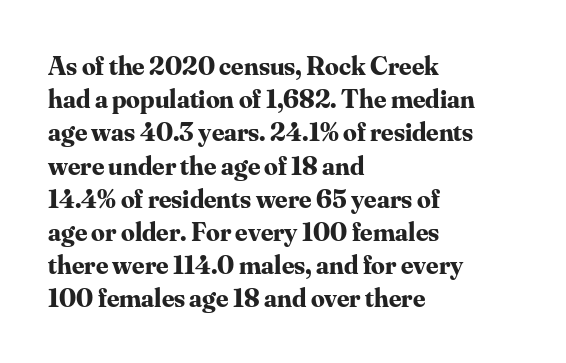
There is no visible air inserted between adjacent glyphs. In terms of weight, the rendering is a true, heavy bold. Visually the block forms a straight wall on the left and a jagged coastline on the right. Lines of text with bare space underneath. If you drew a line through each stem, it would be perfectly vertical.
